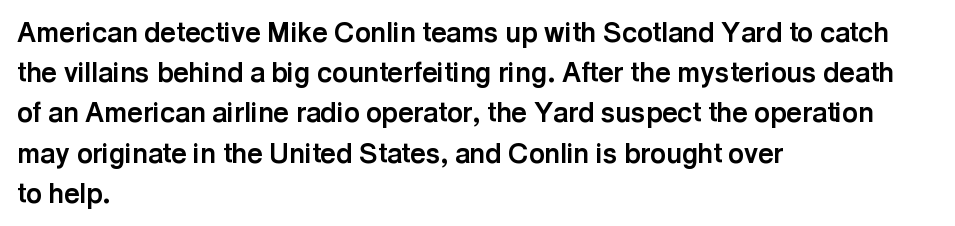
Q: Is the text bold? A: Yes.
Q: Is the text italic (slanted)? A: No, it is upright.
Q: Is the text underlined? A: No.
Q: How is the paragraph aligned? A: Left-aligned.
Q: Is the spacing between letters normal or unusually wide? A: Normal.
Q: Is the spacing between lines tight, normal or loose? A: Normal.
